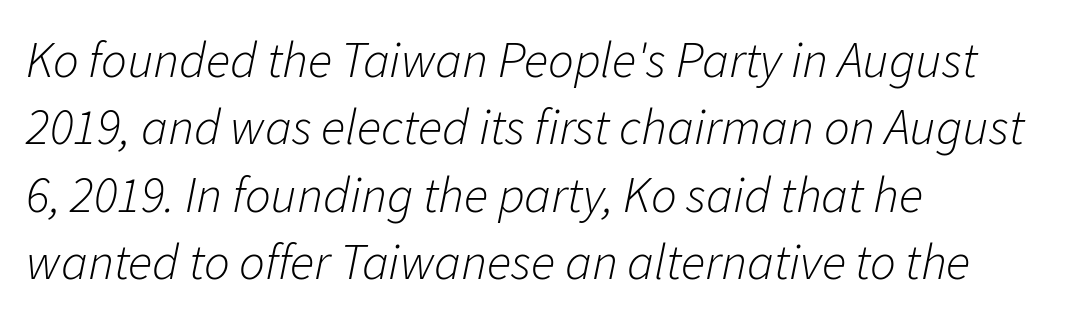
The image shows 51 px light type, italic (leaning right); set left-aligned, normal line spacing (1.32x), normal letter spacing, not underlined; low stroke contrast and a medium x-height.
